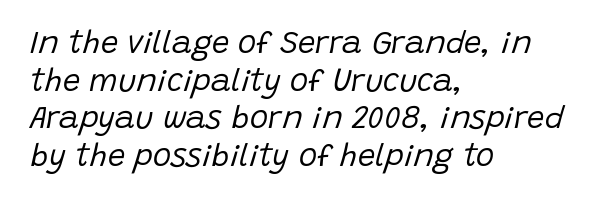
{"italic": "yes", "lean": "right", "slant_degrees": 15, "bold": "no", "weight": "regular", "width": "normal", "stroke_contrast": "low", "x_height": "large", "monospaced": "no", "underline": "no", "align": "left", "line_spacing_ratio": 1.21, "letter_spacing": "normal", "letter_spacing_em": 0.0, "glyph_px": 31}
